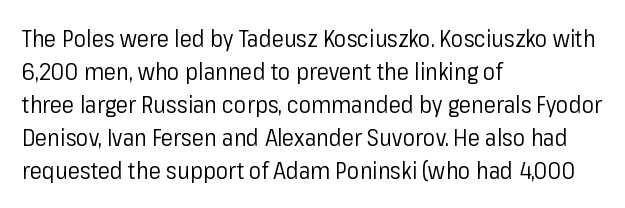
{"italic": "no", "bold": "no", "underline": "no", "align": "left", "line_spacing": "normal", "line_spacing_ratio": 1.43, "letter_spacing": "normal", "letter_spacing_em": 0.0, "glyph_px": 23}
